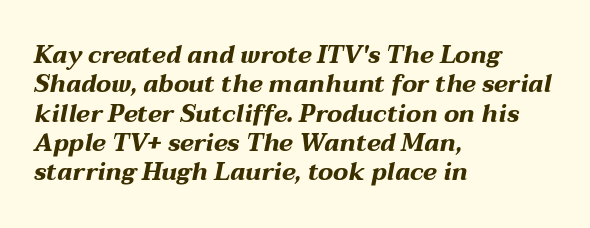
The paragraph has a hard left edge and a soft right edge. The rendering keeps characters at their native spacing. The typography opts for an oblique posture over an upright one. The font is running at its bold setting.
